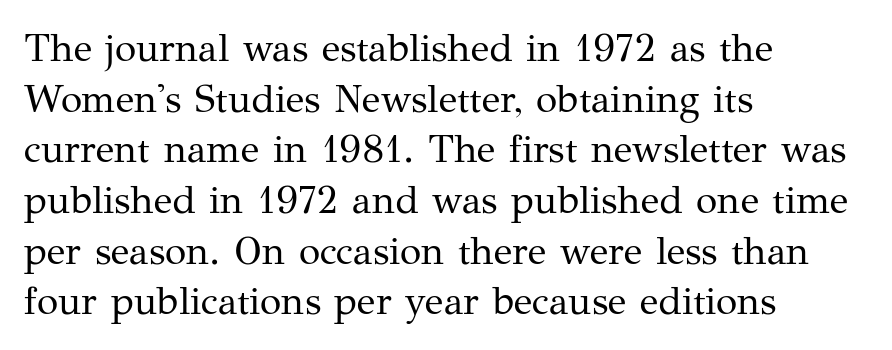
{"serif": "yes", "italic": "no", "bold": "no", "weight": "regular", "width": "normal", "stroke_contrast": "medium", "x_height": "medium", "monospaced": "no", "underline": "no", "align": "left", "line_spacing": "normal", "line_spacing_ratio": 1.3, "letter_spacing": "normal", "letter_spacing_em": 0.0, "glyph_px": 39}
